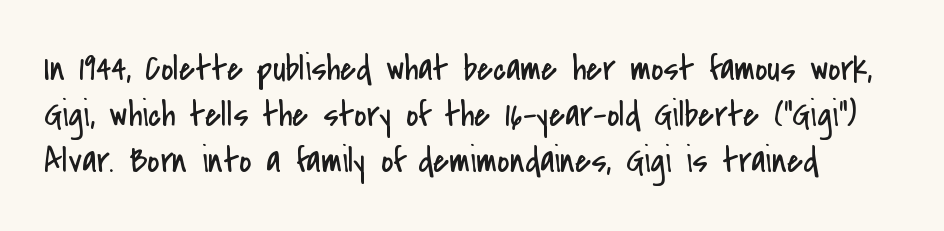
Proportional: the letters do not fall into vertical columns. Stroke mass is kept to a normal reading level or below. How would I describe the line gaps? Plain and ordinary. Type without underlining.
